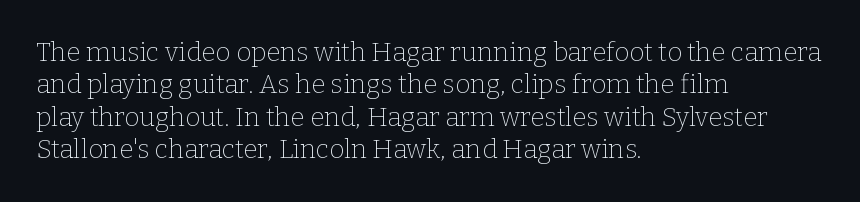
Line spacing here is normal. Nobody touched the tracking dial on this one. Quick note: underline off. Designer's note — italics off, roman on. The lines are quadded left.
